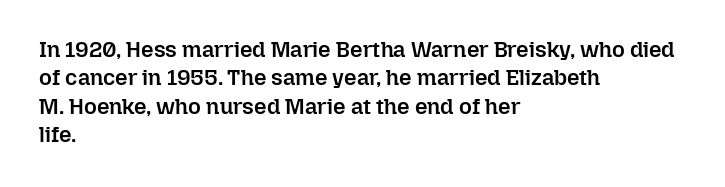
The image shows 22 px text type, upright; set left-aligned, normal line spacing (1.29x), normal letter spacing, not underlined.
